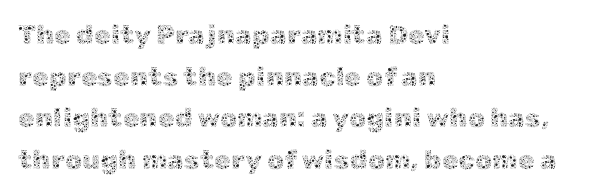
The image shows 27 px text type, upright; set left-aligned, normal line spacing (1.54x), normal letter spacing, not underlined.
